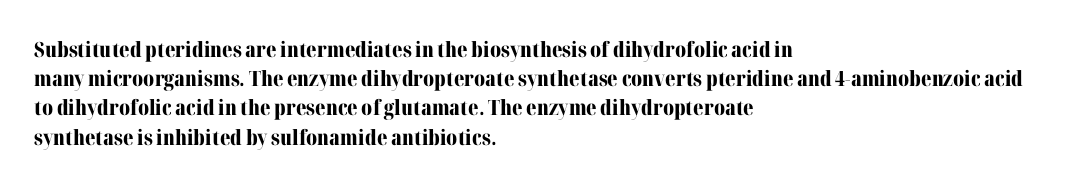
When letters stand straight like this, we call the style roman or upright. Line starts are locked; line ends wander. Quick note: underline off. Words appear dense and cohesive because spacing is normal. A normal amount of white space separates one row of letters from the next.
